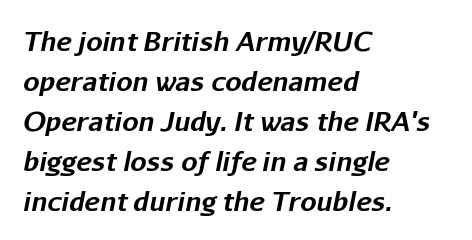
The rows are spaced the way most documents space them. The typography opts for an oblique posture over an upright one. Leftover space on each line is placed entirely after the last word. Underline: absent. Letter spacing: default.
